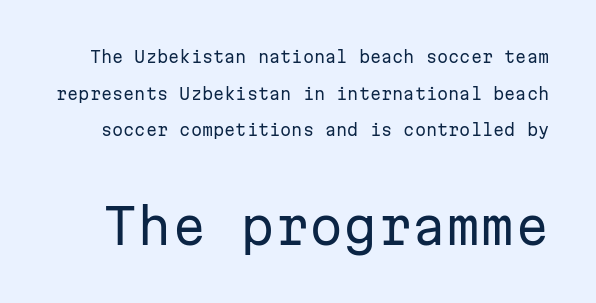
{"serif": "no", "italic": "no", "bold": "no", "weight": "regular", "width": "normal", "stroke_contrast": "low", "x_height": "medium", "monospaced": "yes", "underline": "no", "line_spacing": "loose", "line_spacing_ratio": 2.29, "letter_spacing": "normal", "letter_spacing_em": 0.0, "larger_block": "second", "size_ratio": 3.06, "glyph_px": 49}
